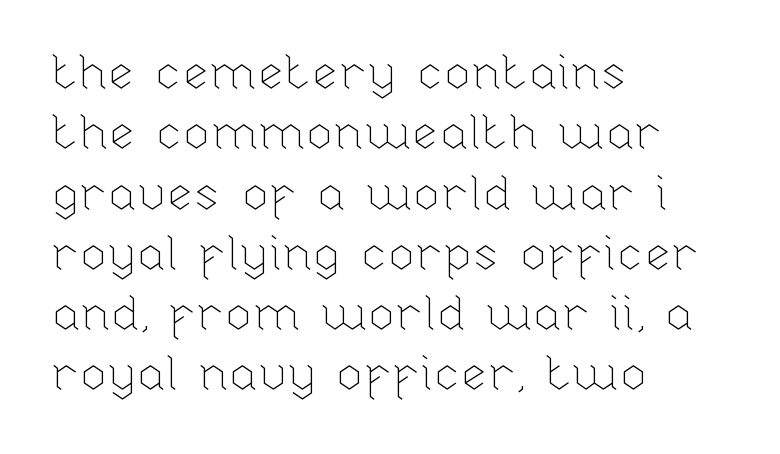
Q: Is the text bold? A: No.
Q: Is the text italic (slanted)? A: No, it is upright.
Q: Is the text underlined? A: No.
Q: How is the paragraph aligned? A: Left-aligned.
Q: Is the spacing between letters normal or unusually wide? A: Normal.
Q: Width (condensed, normal, or wide)? A: Normal.
Q: Stroke contrast? A: Low.
Q: x-height? A: Medium.
Q: Monospaced? A: No.
